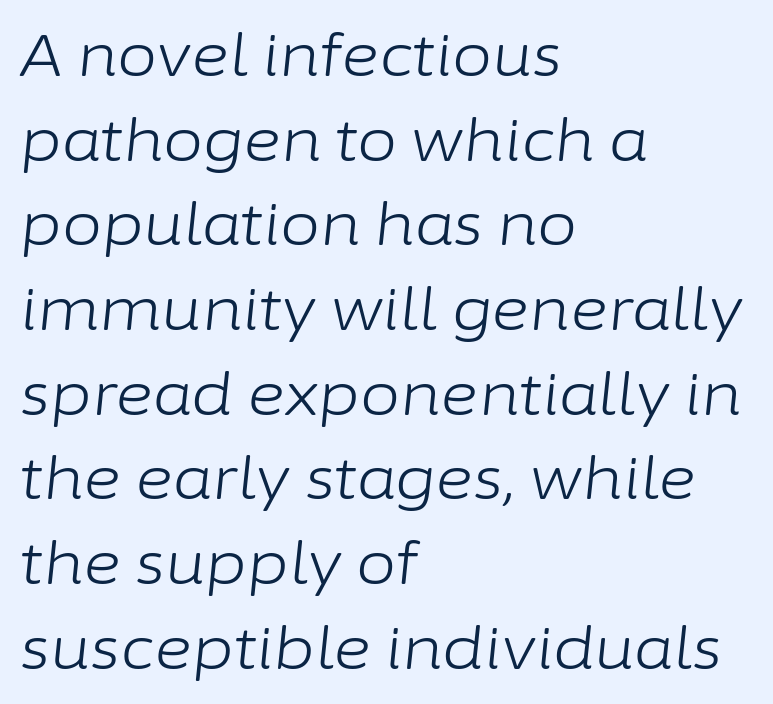
Q: Is the text bold? A: No.
Q: Is the text italic (slanted)? A: Yes, it leans right by about 6 degrees.
Q: Is the text underlined? A: No.
Q: How is the paragraph aligned? A: Left-aligned.
Q: Is the spacing between letters normal or unusually wide? A: Normal.
Q: Is the spacing between lines tight, normal or loose? A: Normal.
Q: Width (condensed, normal, or wide)? A: Normal.
Q: Stroke contrast? A: Low.
Q: x-height? A: Medium.
Q: Monospaced? A: No.
